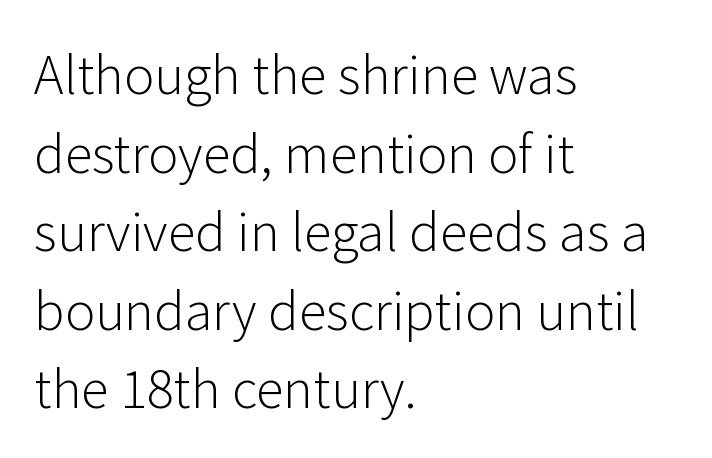
Q: Is the text bold? A: No.
Q: Is the text italic (slanted)? A: No, it is upright.
Q: Is the typeface a serif or a sans-serif typeface? A: Sans-serif.
Q: Is the text underlined? A: No.
Q: How is the paragraph aligned? A: Left-aligned.
Q: Is the spacing between letters normal or unusually wide? A: Normal.
Q: Is the spacing between lines tight, normal or loose? A: Normal.
Q: Width (condensed, normal, or wide)? A: Normal.
Q: Stroke contrast? A: Low.
Q: x-height? A: Medium.
Q: Monospaced? A: No.
